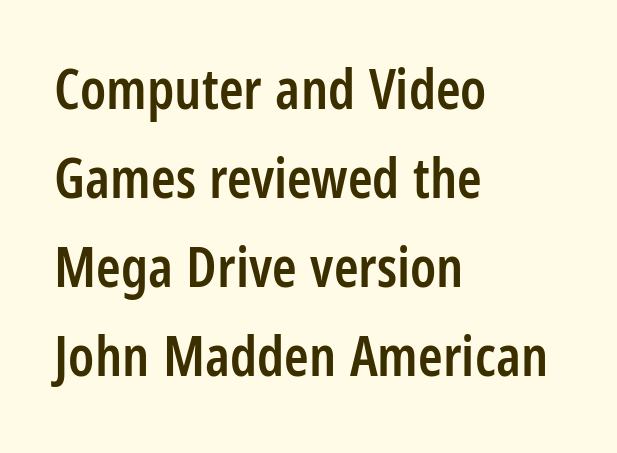
The image shows 56 px semibold, condensed sans-serif type, upright; set left-aligned, normal line spacing (1.59x), normal letter spacing, not underlined; low stroke contrast and a large x-height.
